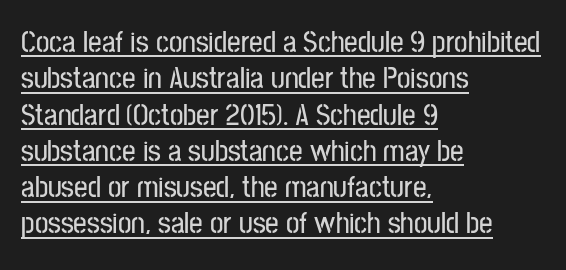
Q: Is the text italic (slanted)? A: No, it is upright.
Q: Is the typeface a serif or a sans-serif typeface? A: Sans-serif.
Q: Is the text underlined? A: Yes.
Q: How is the paragraph aligned? A: Left-aligned.
Q: Is the spacing between letters normal or unusually wide? A: Normal.
Q: Width (condensed, normal, or wide)? A: Condensed.
Q: Stroke contrast? A: Low.
Q: x-height? A: Medium.
Q: Monospaced? A: No.
